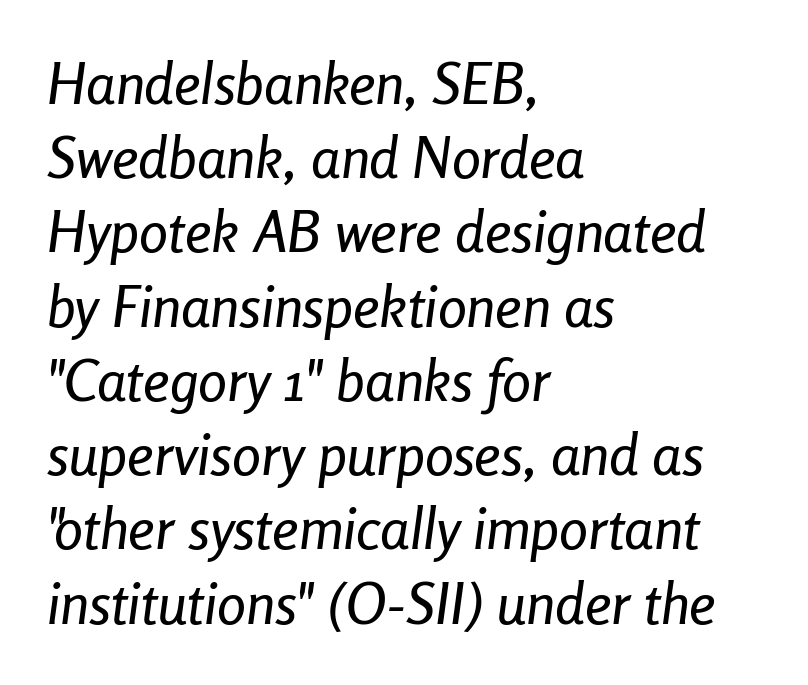
The whole block is typeset with a tilt. Regular leading. Note the varied advance widths — an 'i' is clearly narrower than an 'm'. The gaps between neighbouring characters are ordinary and unremarkable. Beneath every word, the page is bare.
